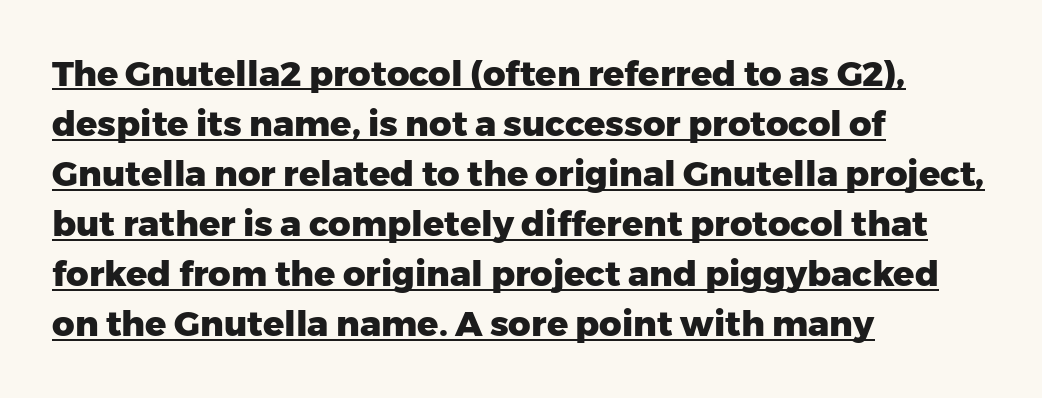
{"serif": "no", "italic": "no", "bold": "yes", "weight": "heavy", "width": "normal", "stroke_contrast": "low", "x_height": "medium", "monospaced": "no", "underline": "yes", "align": "left", "line_spacing": "normal", "line_spacing_ratio": 1.43, "letter_spacing": "normal", "letter_spacing_em": 0.0, "glyph_px": 35}
